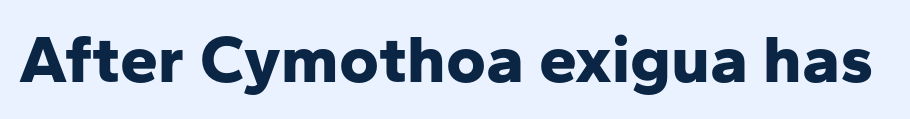
{"serif": "no", "italic": "no", "bold": "yes", "weight": "bold", "width": "normal", "stroke_contrast": "low", "x_height": "medium", "monospaced": "no", "underline": "no", "letter_spacing": "normal", "letter_spacing_em": 0.0, "glyph_px": 68}
